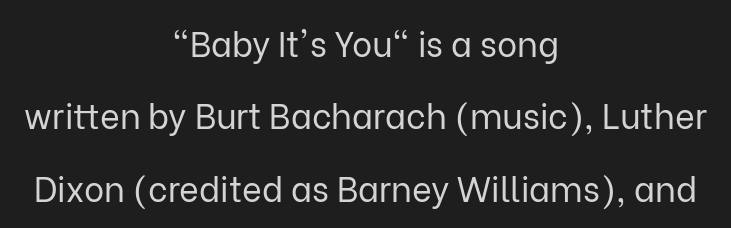
Q: Is the text bold? A: No.
Q: Is the text italic (slanted)? A: No, it is upright.
Q: Is the typeface a serif or a sans-serif typeface? A: Sans-serif.
Q: Is the text underlined? A: No.
Q: How is the paragraph aligned? A: Centered.
Q: Is the spacing between letters normal or unusually wide? A: Normal.
Q: Is the spacing between lines tight, normal or loose? A: Loose.
Q: Width (condensed, normal, or wide)? A: Normal.
Q: Stroke contrast? A: Low.
Q: x-height? A: Medium.
Q: Monospaced? A: No.
